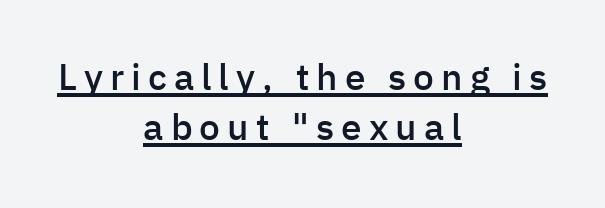
{"serif": "no", "italic": "no", "bold": "semi", "weight": "semibold", "width": "normal", "stroke_contrast": "low", "x_height": "medium", "monospaced": "no", "underline": "yes", "align": "center", "line_spacing": "normal", "line_spacing_ratio": 1.35, "glyph_px": 37}
